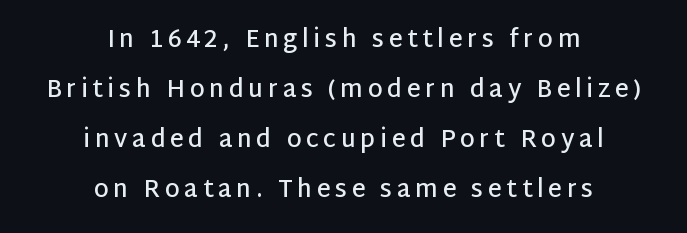
The space beneath each line is pristine and unruled. Honestly, the rows look like they've been pulled way apart. Every stem runs plumb, perpendicular to the baseline. The face used here is a semibold: visibly heavier than regular, lighter than bold.
